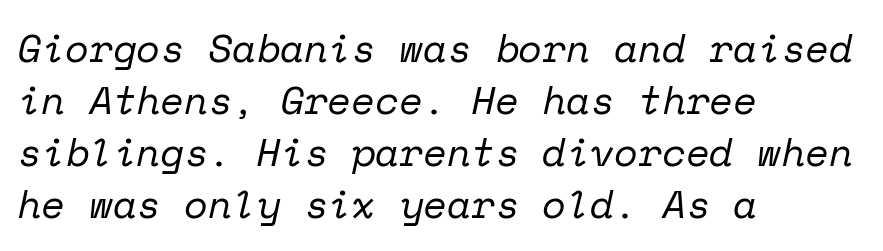
The image shows 39 px regular-weight serif type, italic (leaning right), monospaced; set left-aligned, normal line spacing (1.33x), normal letter spacing, not underlined; low stroke contrast and a medium x-height.
